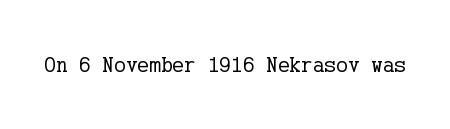
Q: Is the text bold? A: No.
Q: Is the text italic (slanted)? A: No, it is upright.
Q: Is the text underlined? A: No.
Q: Is the spacing between letters normal or unusually wide? A: Normal.
